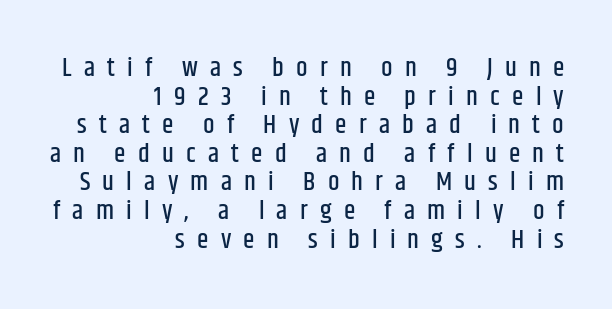
The space beneath each line is pristine and unruled. The lines in this sample share a right terminus and differ only in where they begin. Does the lettering tilt? It doesn't — this is upright. Quick note: interline space is minimal. This rendering widens character spacing well past its baseline value.
